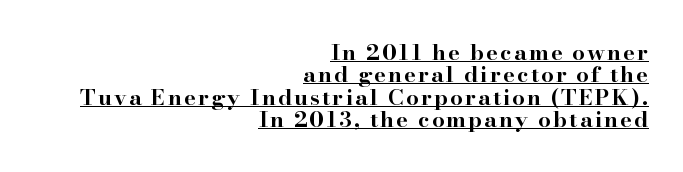
Q: Is the text bold? A: Yes.
Q: Is the text italic (slanted)? A: No, it is upright.
Q: Is the text underlined? A: Yes.
Q: How is the paragraph aligned? A: Right-aligned.
Q: Is the spacing between lines tight, normal or loose? A: Tight.
